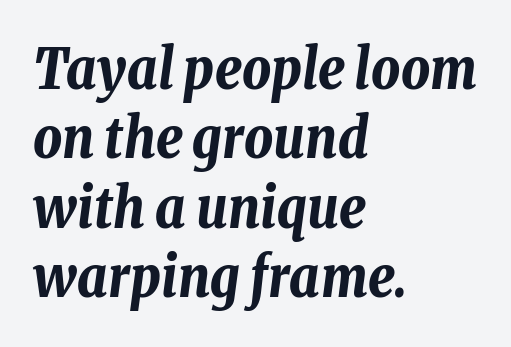
The image shows 56 px bold, condensed type, italic (leaning right); set left-aligned, line spacing 1.24x, normal letter spacing, not underlined; low stroke contrast and a medium x-height.
